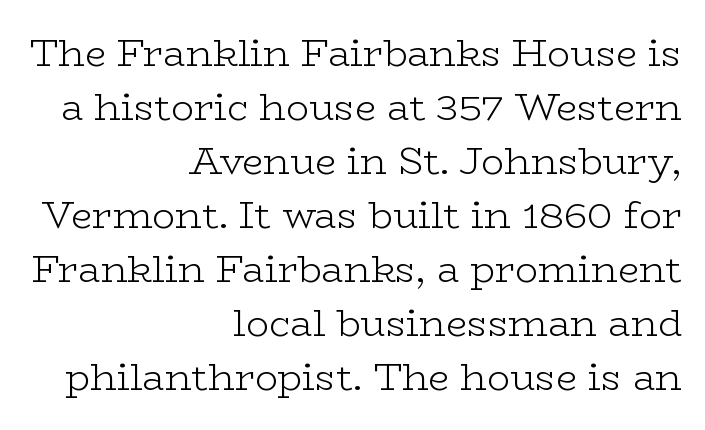
The image shows 38 px light, wide serif type, upright; set right-aligned, normal line spacing (1.42x), normal letter spacing, not underlined; low stroke contrast and a medium x-height.
